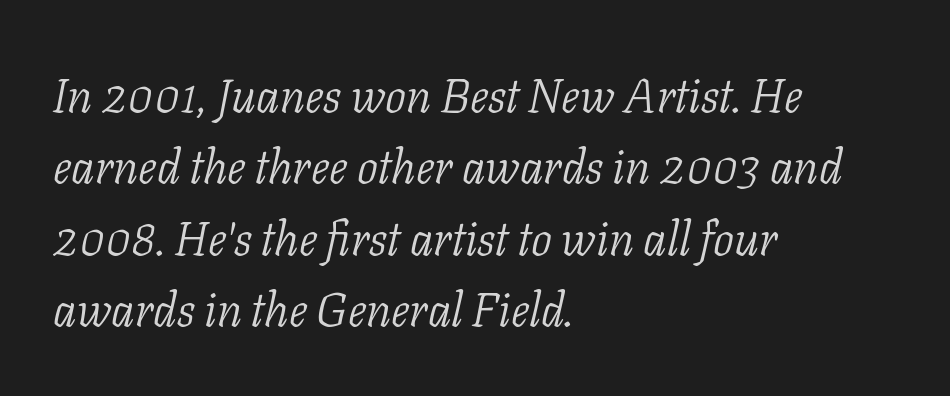
The image shows 47 px light serif type, italic (leaning right); set left-aligned, normal line spacing (1.52x), normal letter spacing, not underlined; low stroke contrast and a medium x-height.
